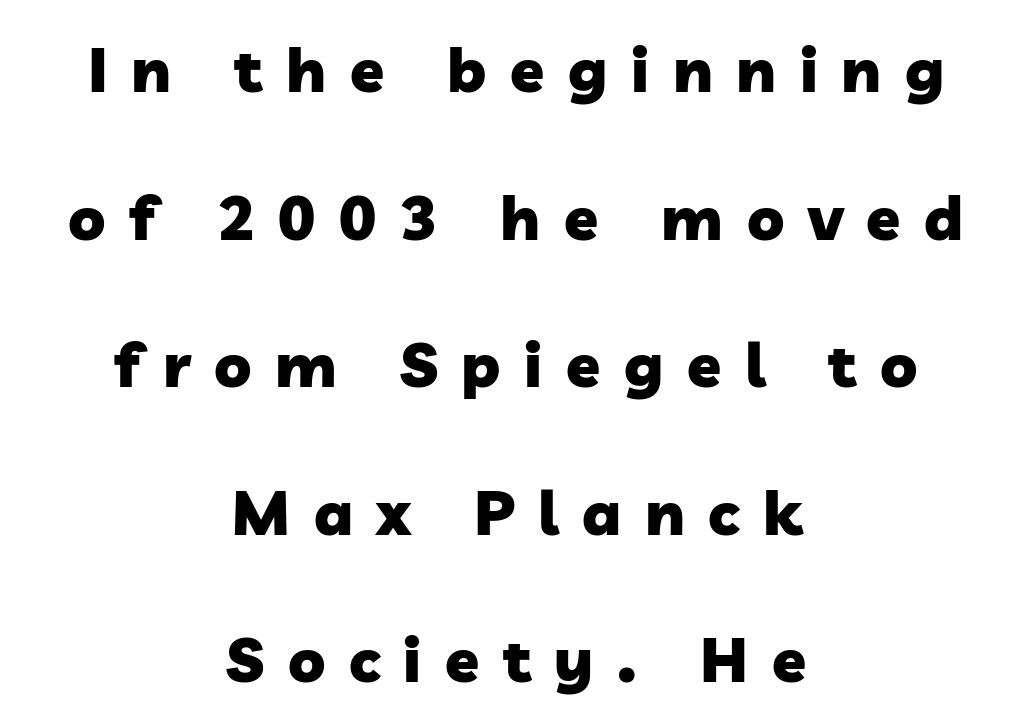
The image shows 62 px heavy sans-serif type; set centered, loose line spacing (2.38x), unusually wide letter spacing (+0.38 em), not underlined; low stroke contrast and a medium x-height.
